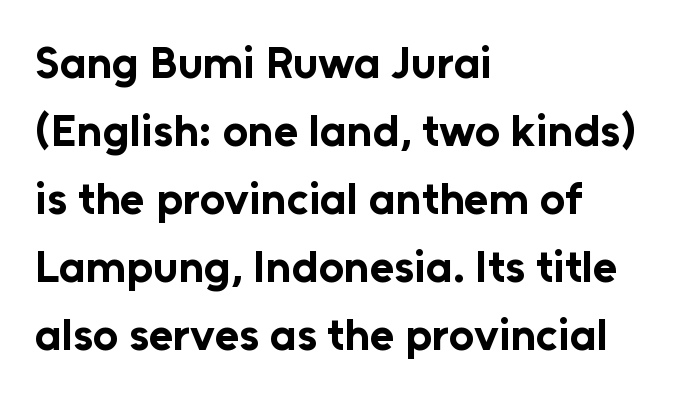
The letters are bold, with thick, heavy strokes. The glyphs are unaccompanied by any horizontal stroke below them. Character widths vary here, with narrow letters taking less room than wide ones. Every stem runs plumb, perpendicular to the baseline.
